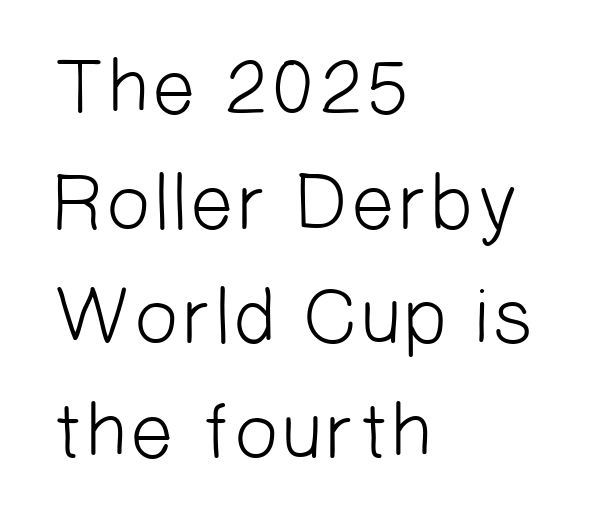
Q: Is the text bold? A: No.
Q: Is the typeface a serif or a sans-serif typeface? A: Sans-serif.
Q: Is the text underlined? A: No.
Q: How is the paragraph aligned? A: Left-aligned.
Q: Is the spacing between letters normal or unusually wide? A: Normal.
Q: Is the spacing between lines tight, normal or loose? A: Normal.
Q: Width (condensed, normal, or wide)? A: Normal.
Q: Stroke contrast? A: Low.
Q: x-height? A: Medium.
Q: Monospaced? A: No.
